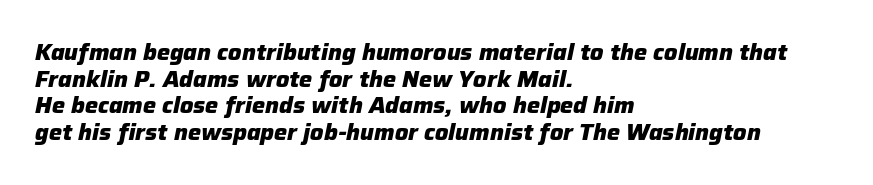
The image shows 22 px bold type, italic (leaning right); set left-aligned, line spacing 1.21x, normal letter spacing, not underlined.
